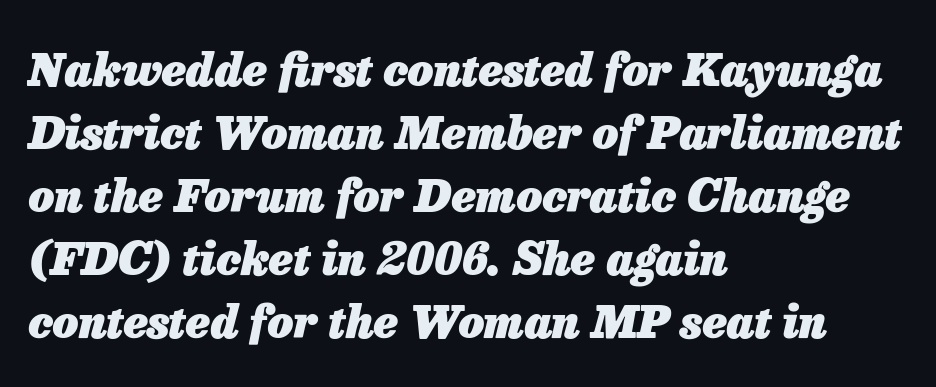
{"italic": "yes", "lean": "right", "slant_degrees": 13, "bold": "yes", "weight": "heavy", "width": "normal", "stroke_contrast": "low", "x_height": "medium", "monospaced": "no", "underline": "no", "align": "left", "line_spacing": "normal", "line_spacing_ratio": 1.4, "letter_spacing": "normal", "letter_spacing_em": 0.0, "glyph_px": 45}
